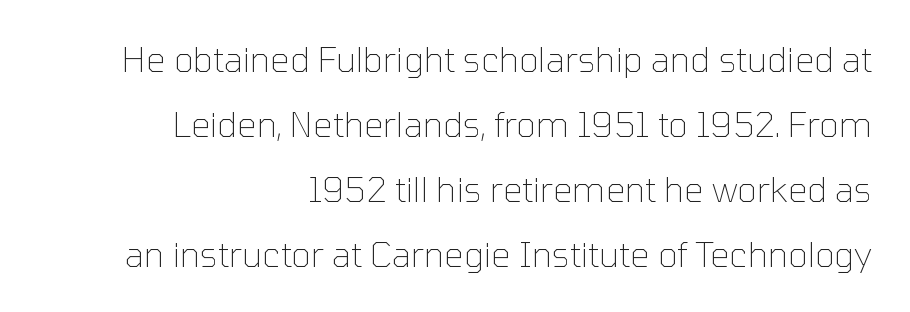
{"serif": "no", "italic": "no", "bold": "no", "weight": "thin", "width": "normal", "stroke_contrast": "low", "x_height": "medium", "monospaced": "no", "underline": "no", "align": "right", "line_spacing": "loose", "line_spacing_ratio": 1.91, "letter_spacing": "normal", "letter_spacing_em": 0.0, "glyph_px": 34}
